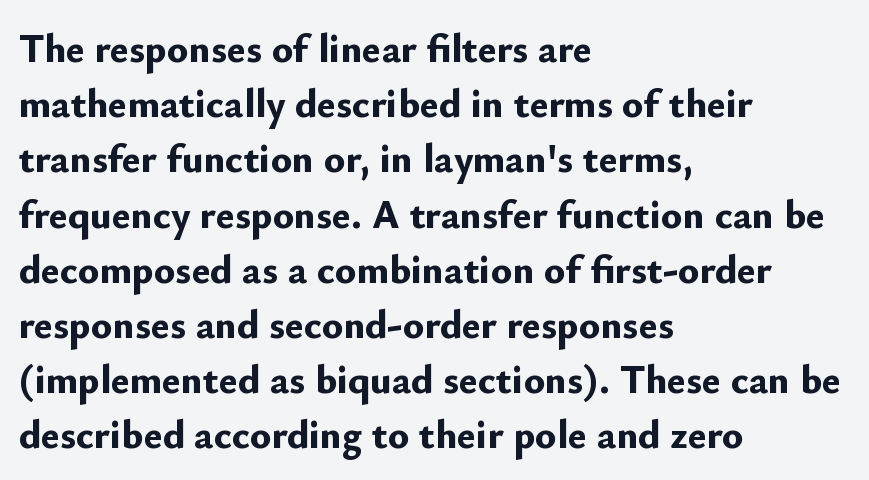
The image shows 40 px bold sans-serif type, upright; set left-aligned, normal line spacing (1.38x), normal letter spacing, not underlined; low stroke contrast and a small x-height.
